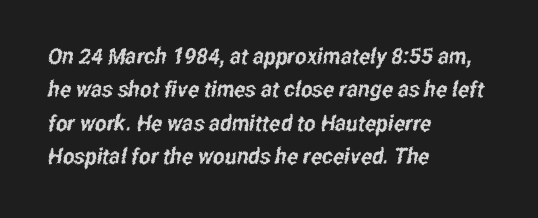
{"underline": "no", "align": "left", "line_spacing": "normal", "line_spacing_ratio": 1.52, "letter_spacing": "normal", "letter_spacing_em": 0.0, "glyph_px": 22}
